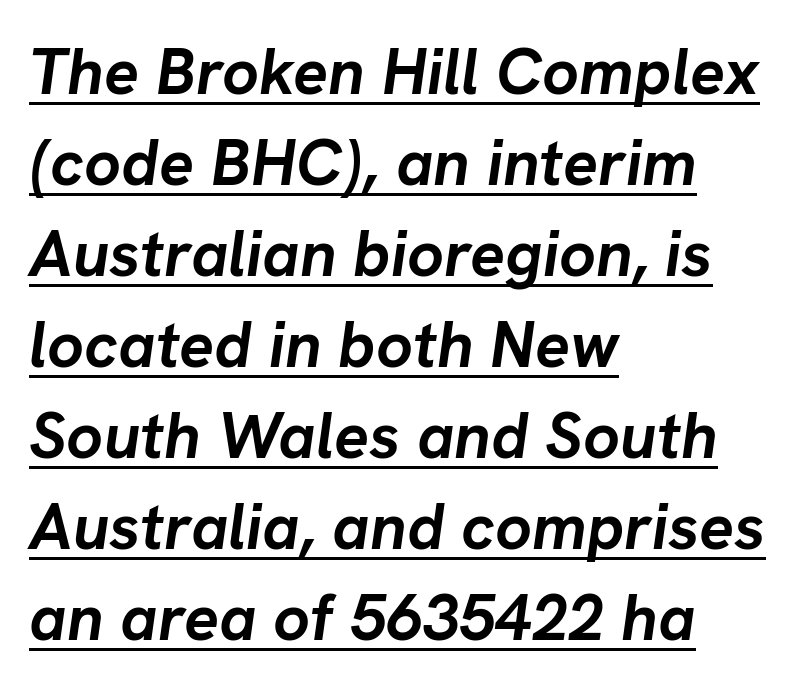
The image shows 65 px semibold type, italic (leaning right); set left-aligned, normal line spacing (1.4x), normal letter spacing, underlined; low stroke contrast and a medium x-height.
